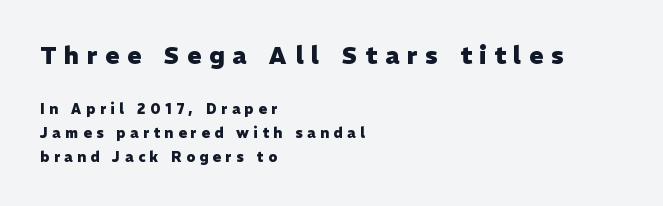
{"italic": "no", "bold": "yes", "underline": "no", "align": "left", "line_spacing": "normal", "line_spacing_ratio": 1.7, "letter_spacing": "wide", "letter_spacing_em": 0.32, "larger_block": "first", "size_ratio": 1.71, "glyph_px": 24}
